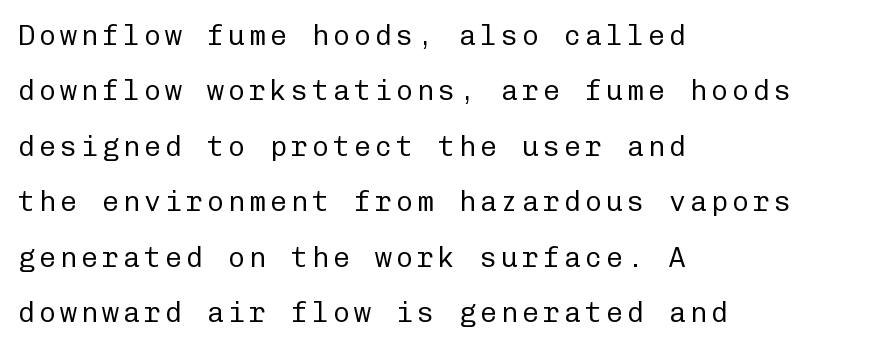
{"serif": "no", "italic": "no", "bold": "no", "weight": "regular", "width": "normal", "stroke_contrast": "low", "x_height": "medium", "monospaced": "yes", "underline": "no", "align": "left", "line_spacing": "loose", "line_spacing_ratio": 1.98, "glyph_px": 28}
